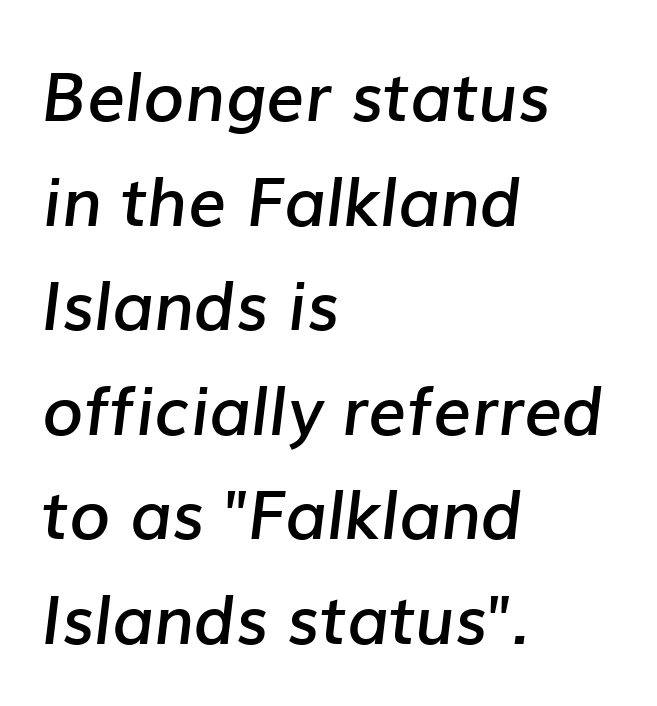
Q: Is the text bold? A: Semi-bold.
Q: Is the text italic (slanted)? A: Yes, it leans right by about 7 degrees.
Q: Is the text underlined? A: No.
Q: How is the paragraph aligned? A: Left-aligned.
Q: Is the spacing between letters normal or unusually wide? A: Normal.
Q: Is the spacing between lines tight, normal or loose? A: Normal.
Q: Width (condensed, normal, or wide)? A: Normal.
Q: Stroke contrast? A: Low.
Q: x-height? A: Medium.
Q: Monospaced? A: No.
